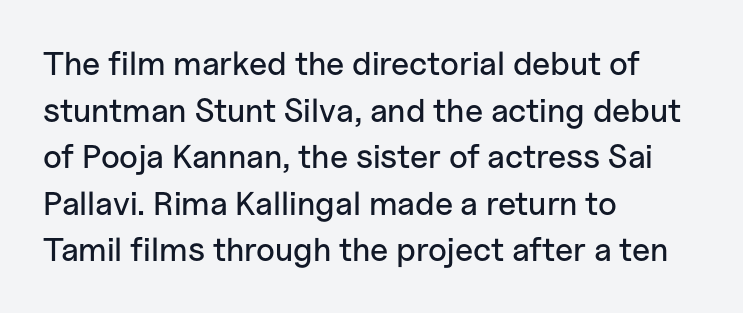
The image shows 33 px sans-serif type, upright; set left-aligned, normal line spacing (1.41x), normal letter spacing, not underlined; low stroke contrast and a medium x-height.
